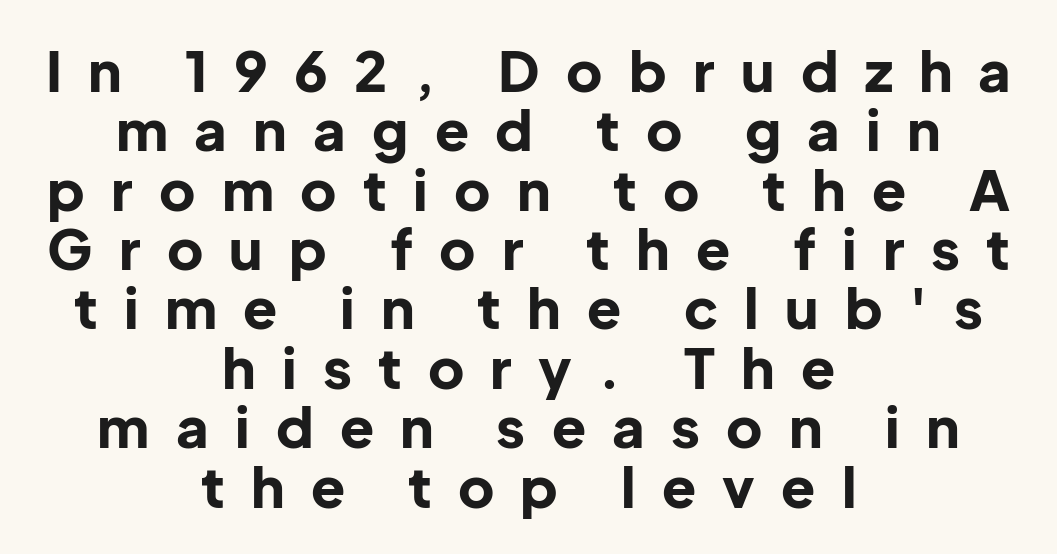
Q: Is the text bold? A: Yes.
Q: Is the text italic (slanted)? A: No, it is upright.
Q: Is the typeface a serif or a sans-serif typeface? A: Sans-serif.
Q: Is the text underlined? A: No.
Q: How is the paragraph aligned? A: Centered.
Q: Is the spacing between letters normal or unusually wide? A: Unusually wide.
Q: Is the spacing between lines tight, normal or loose? A: Tight.
Q: Width (condensed, normal, or wide)? A: Normal.
Q: Stroke contrast? A: Low.
Q: x-height? A: Medium.
Q: Monospaced? A: No.
